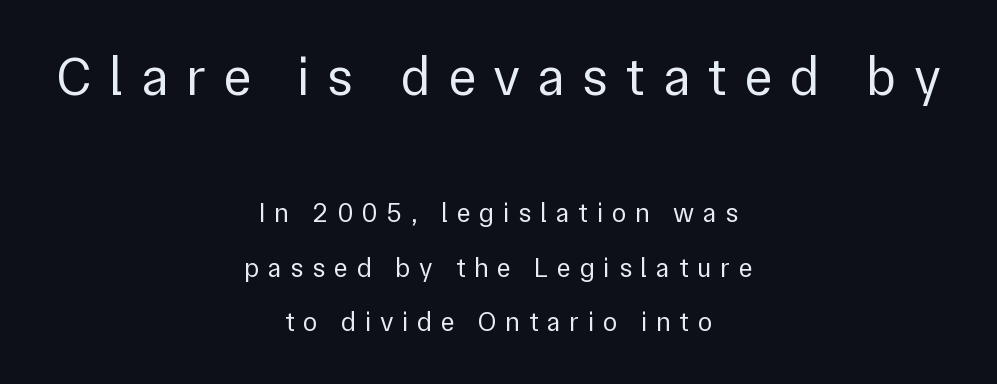
Vertical strokes here are truly vertical. Spacing between characters has been opened up far beyond the box default. Spacing verdict: proportional, widths tailored to each character. Letters rest on an invisible, unmarked baseline. Reading down the column, the eye jumps a long way to each next line.
